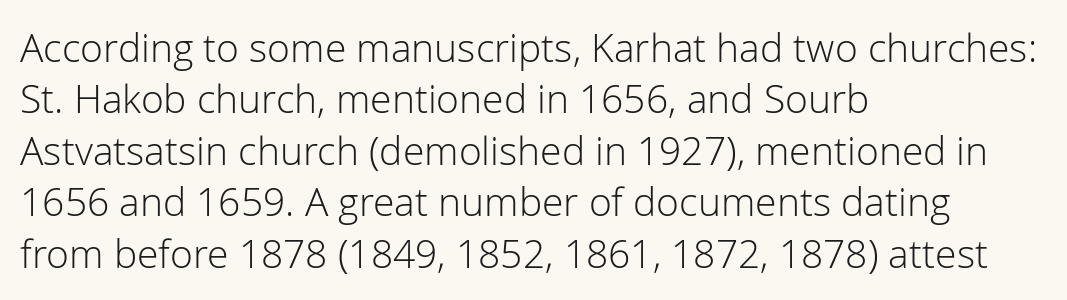
Q: Is the text bold? A: No.
Q: Is the text italic (slanted)? A: No, it is upright.
Q: Is the typeface a serif or a sans-serif typeface? A: Sans-serif.
Q: Is the text underlined? A: No.
Q: How is the paragraph aligned? A: Left-aligned.
Q: Is the spacing between letters normal or unusually wide? A: Normal.
Q: Is the spacing between lines tight, normal or loose? A: Normal.
Q: Width (condensed, normal, or wide)? A: Normal.
Q: Stroke contrast? A: Low.
Q: x-height? A: Medium.
Q: Monospaced? A: No.
